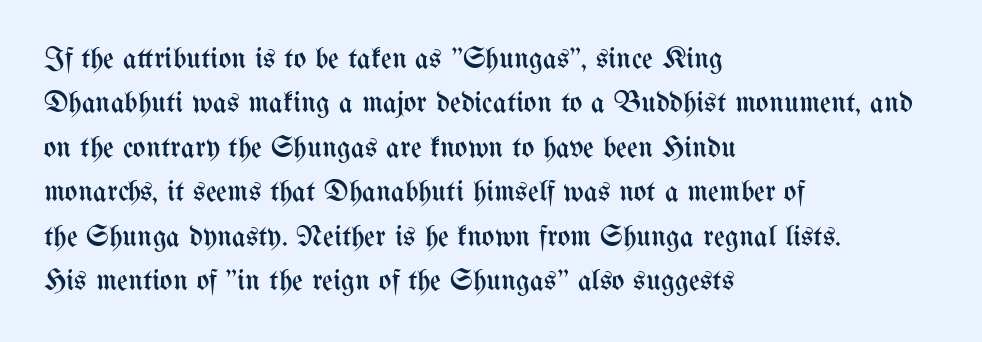
The image shows 30 px regular-weight, condensed type, upright; set left-aligned, normal line spacing (1.48x), normal letter spacing, not underlined; medium stroke contrast and a medium x-height.
